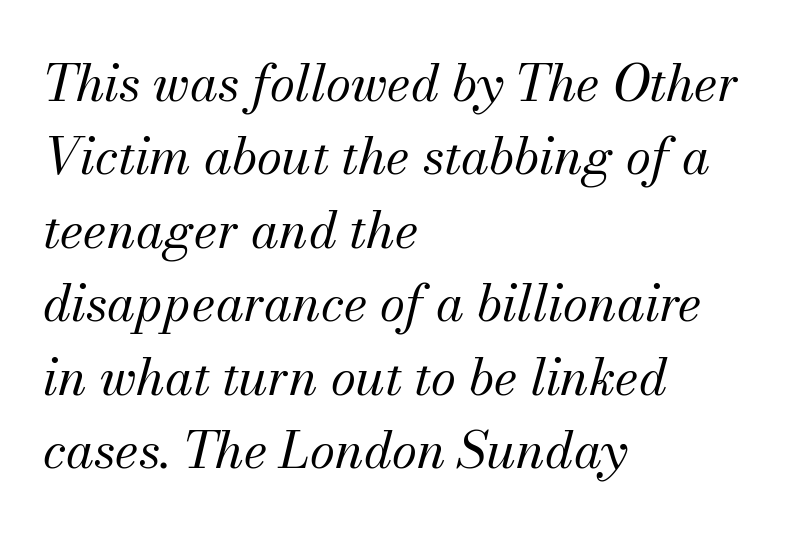
{"serif": "yes", "italic": "yes", "lean": "right", "slant_degrees": 13, "bold": "no", "weight": "regular", "width": "normal", "stroke_contrast": "medium", "x_height": "small", "monospaced": "no", "underline": "no", "align": "left", "line_spacing": "normal", "line_spacing_ratio": 1.44, "letter_spacing": "normal", "letter_spacing_em": 0.0, "glyph_px": 51}
